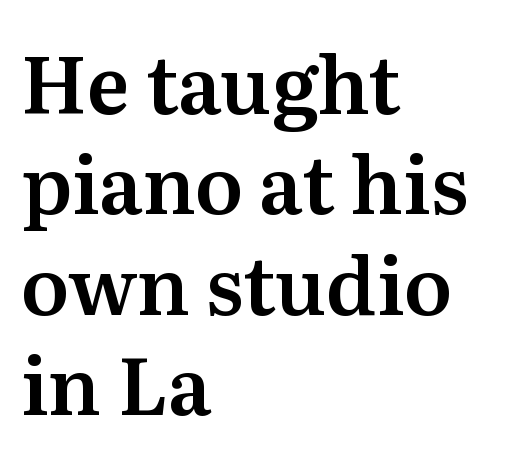
Style check: upright. The designer left line spacing at the default. Tracking here is standard; glyphs follow each other at the usual distance. The rendering uses natural spacing where letterforms have individual widths. The specimen omits any rule beneath the text block's lines. Casual observation: everything's shoved over to the left.
